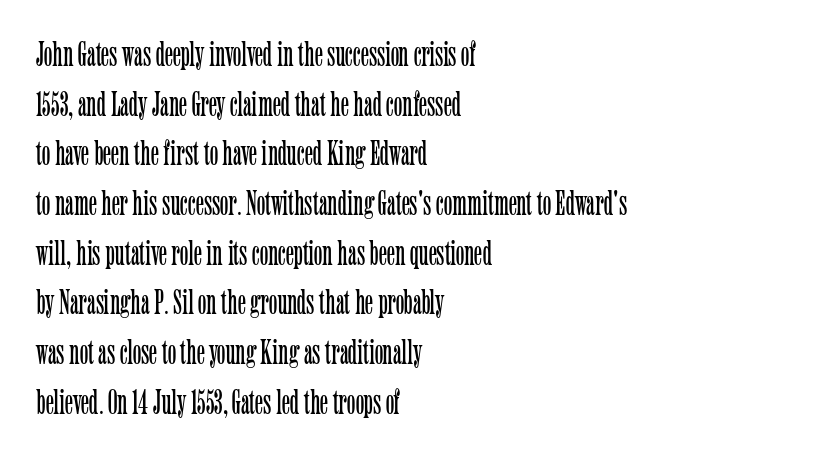
The letters carry serifs — small finishing strokes at the ends of their stems. No extra tracking has been applied to these lines. The face used here is proportionally spaced, like ordinary book or web type. The type sits square on the baseline with zero lean. The block of text has a typical density, with ordinary space between rows.
